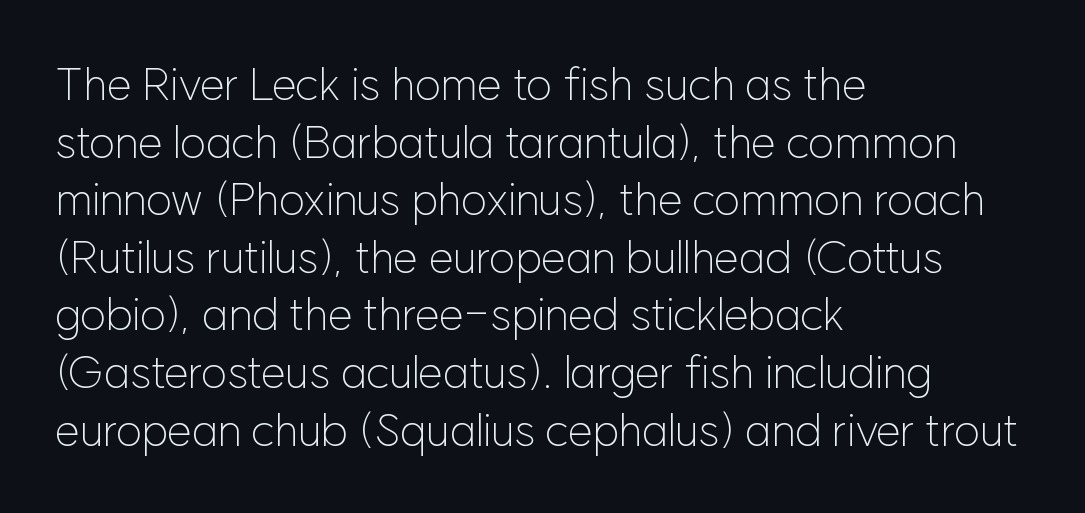
The image shows 45 px light sans-serif type, upright; set left-aligned, normal line spacing (1.28x), normal letter spacing, not underlined; low stroke contrast and a medium x-height.
